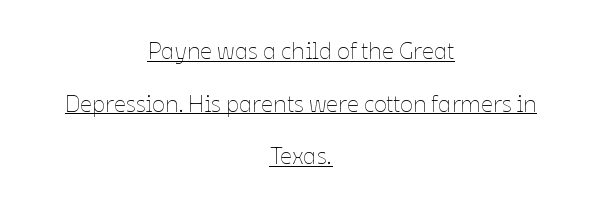
The image shows 24 px text type, upright; set centered, loose line spacing (2.19x), normal letter spacing, underlined.
